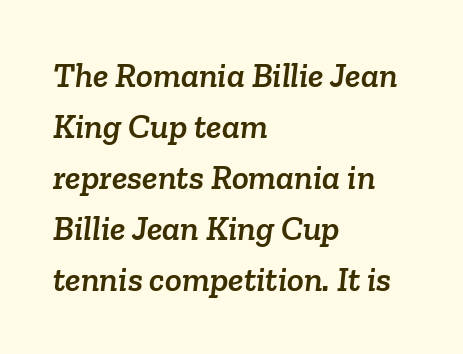
The image shows 35 px serif type; set left-aligned, normal line spacing (1.46x), normal letter spacing, not underlined; low stroke contrast and a medium x-height.
